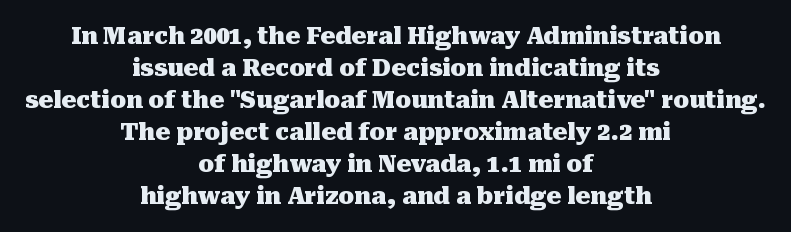
{"italic": "no", "bold": "yes", "underline": "no", "align": "center", "line_spacing": "normal", "line_spacing_ratio": 1.39, "letter_spacing": "normal", "letter_spacing_em": 0.0, "glyph_px": 23}
